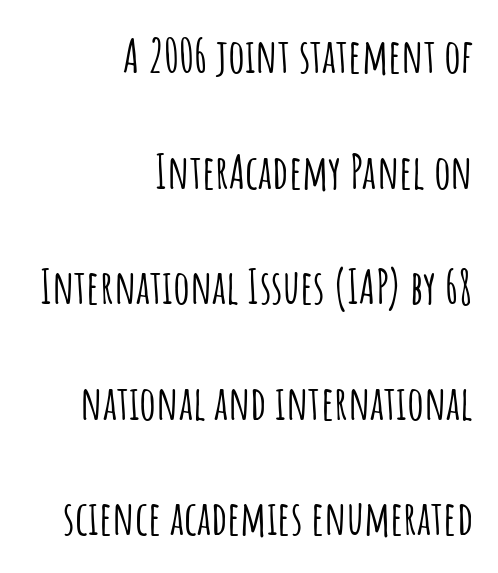
Q: Is the text italic (slanted)? A: No, it is upright.
Q: Is the typeface a serif or a sans-serif typeface? A: Sans-serif.
Q: Is the text underlined? A: No.
Q: How is the paragraph aligned? A: Right-aligned.
Q: Is the spacing between letters normal or unusually wide? A: Normal.
Q: Is the spacing between lines tight, normal or loose? A: Loose.
Q: Width (condensed, normal, or wide)? A: Condensed.
Q: Stroke contrast? A: Low.
Q: x-height? A: Large.
Q: Monospaced? A: No.
